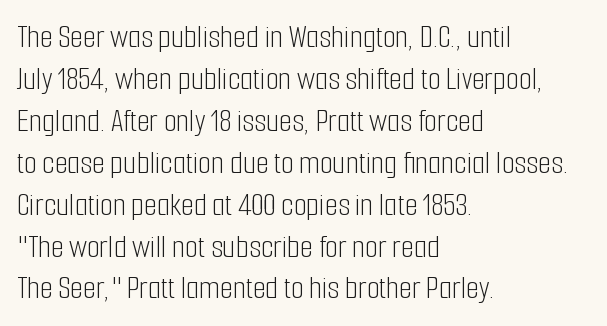
The typeface has the unassuming heft of standard copy or less. The zone under the glyphs is completely vacant. This is sans-serif lettering, the kind often seen on screens and signage. Nobody touched the tracking dial on this one. Character widths vary here, with narrow letters taking less room than wide ones.
